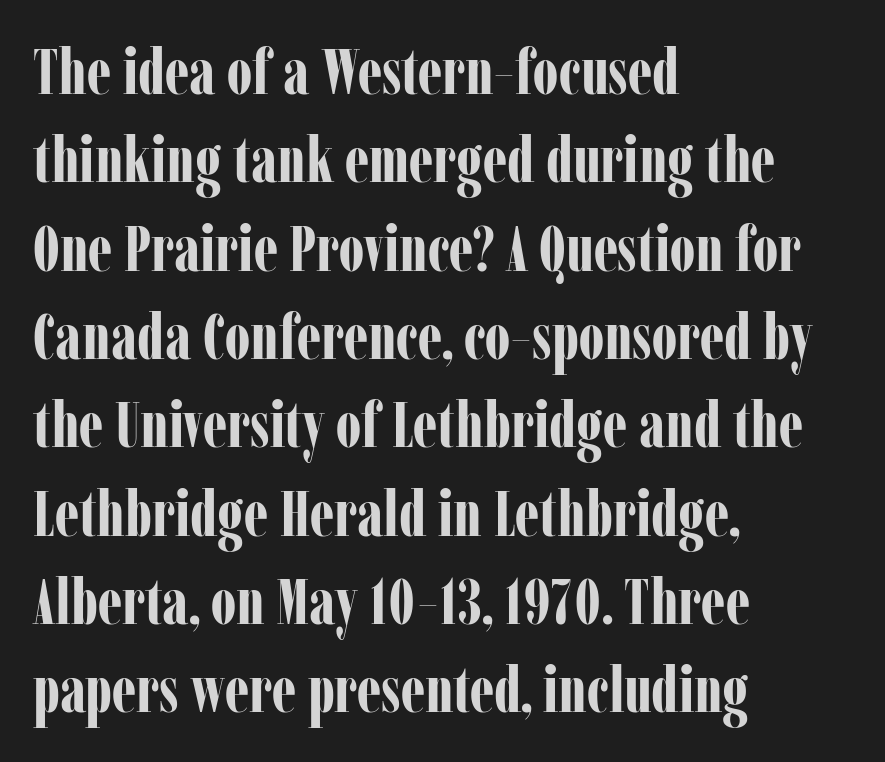
{"serif": "yes", "italic": "no", "bold": "yes", "weight": "bold", "width": "condensed", "stroke_contrast": "low", "x_height": "medium", "monospaced": "no", "underline": "no", "align": "left", "line_spacing": "normal", "line_spacing_ratio": 1.38, "letter_spacing": "normal", "letter_spacing_em": 0.0, "glyph_px": 64}
